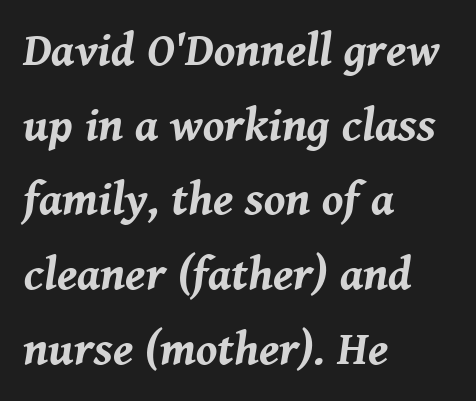
Between one letter and the next there's only the usual sliver of space. The glyphs are unaccompanied by any horizontal stroke below them. Notice how the stems are inclined rather than vertical — that's the hallmark of italics. Strong, thick strokes mark this as bold type. This sample has the flowing, uneven cadence of proportional lettering. The typesetter chose a ragged-right arrangement here.
